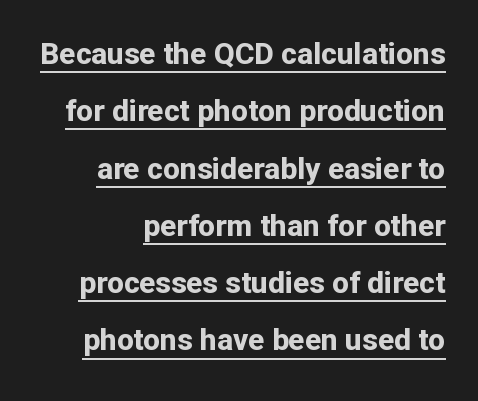
{"serif": "no", "italic": "no", "bold": "yes", "weight": "bold", "width": "normal", "stroke_contrast": "low", "x_height": "medium", "monospaced": "no", "underline": "yes", "align": "right", "line_spacing": "loose", "line_spacing_ratio": 1.91, "letter_spacing": "normal", "letter_spacing_em": 0.0, "glyph_px": 30}
